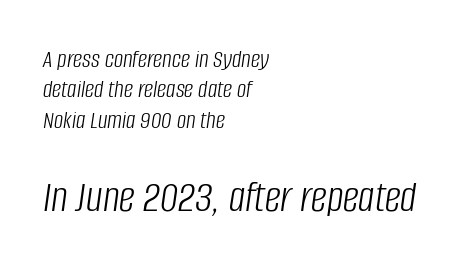
Q: Is the text bold? A: No.
Q: Is the text italic (slanted)? A: Yes, it leans right by about 8 degrees.
Q: Is the text underlined? A: No.
Q: How is the paragraph aligned? A: Left-aligned.
Q: Is the spacing between letters normal or unusually wide? A: Normal.
Q: Which block of text is set in a larger size, the first (top) or the second (bottom)? A: The second (bottom) one.
Q: Width (condensed, normal, or wide)? A: Condensed.
Q: Stroke contrast? A: Low.
Q: x-height? A: Large.
Q: Monospaced? A: No.
